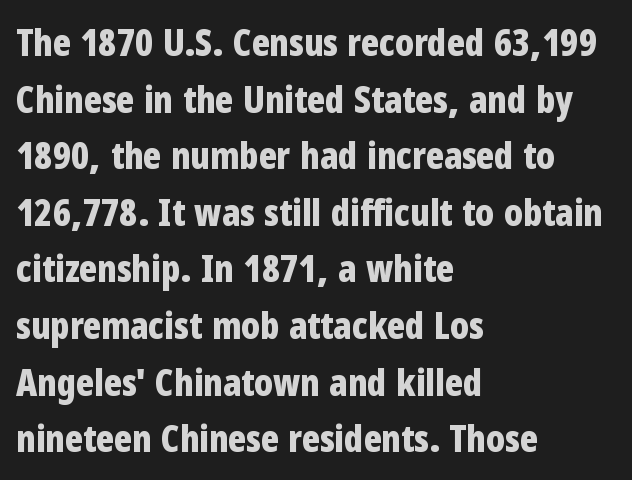
Do the letters lean? They stand straight. The rendering anchors every line to the left-hand side. Horizontal bands of white between lines are of average thickness. This rendering leaves character spacing at its baseline value. You can tell from the bare stems that sans-serif type was used.
